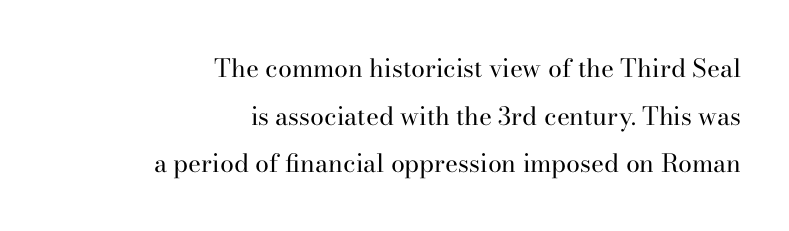
Q: Is the text bold? A: No.
Q: Is the text italic (slanted)? A: No, it is upright.
Q: Is the text underlined? A: No.
Q: How is the paragraph aligned? A: Right-aligned.
Q: Is the spacing between letters normal or unusually wide? A: Normal.
Q: Is the spacing between lines tight, normal or loose? A: Loose.
